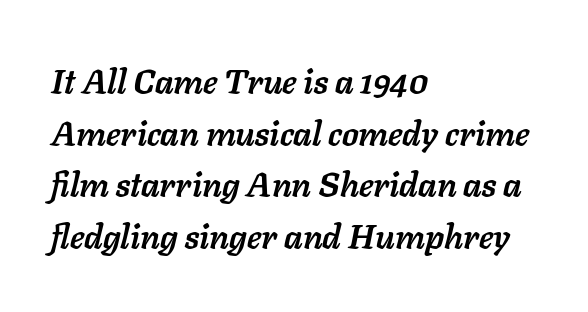
Q: Is the text bold? A: Yes.
Q: Is the text italic (slanted)? A: Yes, it leans right by about 11 degrees.
Q: Is the text underlined? A: No.
Q: How is the paragraph aligned? A: Left-aligned.
Q: Is the spacing between letters normal or unusually wide? A: Normal.
Q: Is the spacing between lines tight, normal or loose? A: Normal.
Q: Width (condensed, normal, or wide)? A: Normal.
Q: Stroke contrast? A: Low.
Q: x-height? A: Medium.
Q: Monospaced? A: No.
